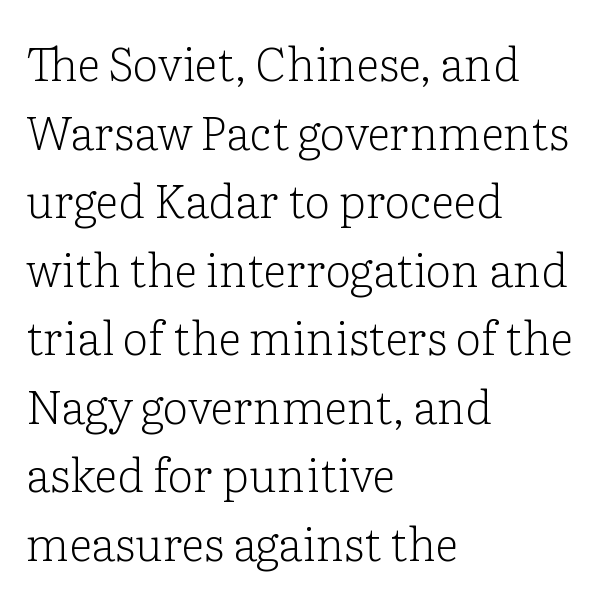
Q: Is the text bold? A: No.
Q: Is the text italic (slanted)? A: No, it is upright.
Q: Is the typeface a serif or a sans-serif typeface? A: Serif.
Q: Is the text underlined? A: No.
Q: How is the paragraph aligned? A: Left-aligned.
Q: Is the spacing between letters normal or unusually wide? A: Normal.
Q: Is the spacing between lines tight, normal or loose? A: Normal.
Q: Width (condensed, normal, or wide)? A: Normal.
Q: Stroke contrast? A: Low.
Q: x-height? A: Medium.
Q: Monospaced? A: No.
